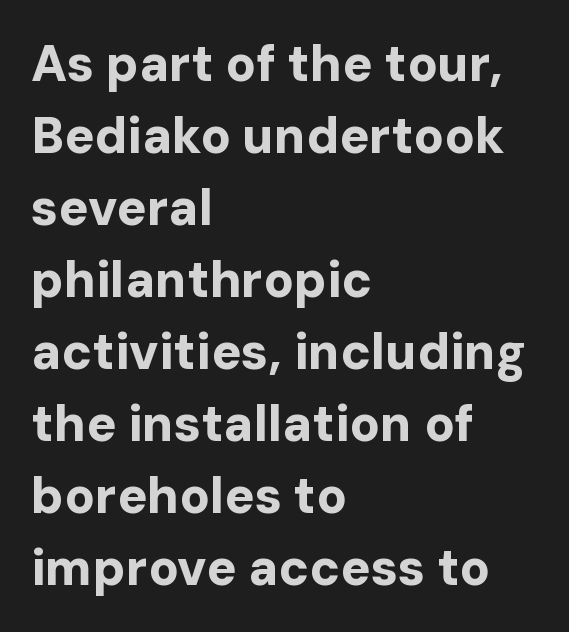
Note the varied advance widths — an 'i' is clearly narrower than an 'm'. Note: no serifs on the glyphs. These lines carry a lot of weight — the face is fully bold. Baseline-to-baseline distance is the conventional proportion of letter height. In terms of letterspacing, this is plain default setting. A typesetter would mark this as roman, not italic.
